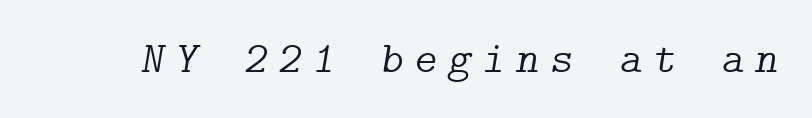
{"serif": "yes", "italic": "yes", "lean": "right", "slant_degrees": 9, "bold": "no", "weight": "light", "width": "normal", "stroke_contrast": "low", "x_height": "medium", "underline": "no", "letter_spacing": "wide", "letter_spacing_em": 0.25, "glyph_px": 44}
